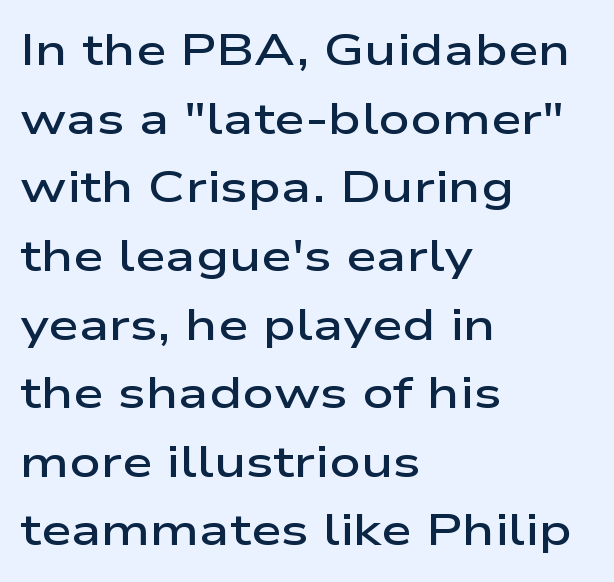
{"serif": "no", "italic": "no", "bold": "semi", "weight": "semibold", "width": "wide", "stroke_contrast": "low", "x_height": "medium", "monospaced": "no", "underline": "no", "align": "left", "line_spacing": "normal", "line_spacing_ratio": 1.56, "letter_spacing": "normal", "letter_spacing_em": 0.0, "glyph_px": 44}
